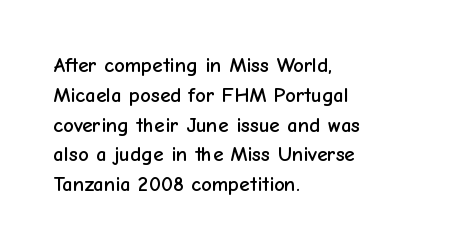
Q: Is the text italic (slanted)? A: No, it is upright.
Q: Is the text underlined? A: No.
Q: How is the paragraph aligned? A: Left-aligned.
Q: Is the spacing between letters normal or unusually wide? A: Normal.
Q: Is the spacing between lines tight, normal or loose? A: Normal.
